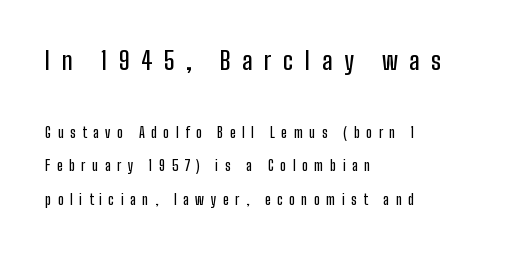
Q: Is the text italic (slanted)? A: No, it is upright.
Q: Is the text underlined? A: No.
Q: How is the paragraph aligned? A: Left-aligned.
Q: Is the spacing between letters normal or unusually wide? A: Unusually wide.
Q: Is the spacing between lines tight, normal or loose? A: Loose.
Q: Which block of text is set in a larger size, the first (top) or the second (bottom)? A: The first (top) one.
